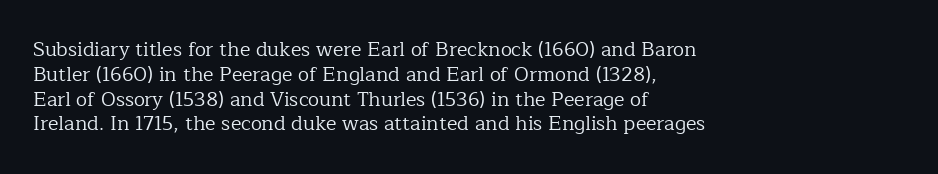
Each stroke keeps to a modest, everyday thickness or less. The type is set solid horizontally, with unmodified tracking. Italic: no, the glyphs are upright roman. In CSS terms this would be text-align: left.
